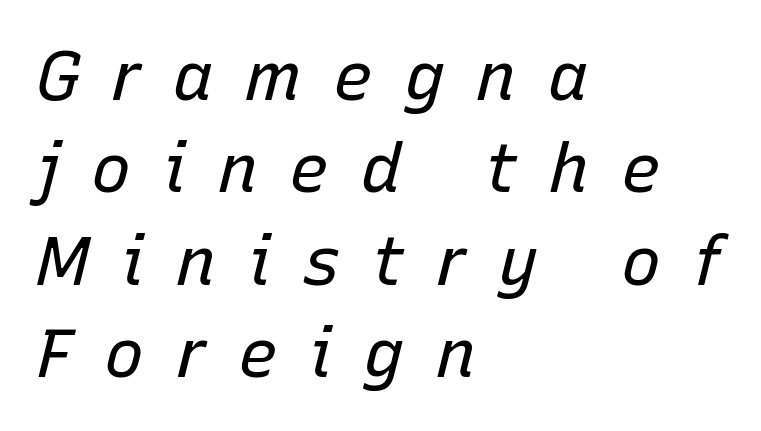
{"italic": "yes", "lean": "right", "slant_degrees": 15, "bold": "no", "weight": "regular", "width": "normal", "stroke_contrast": "low", "x_height": "medium", "monospaced": "no", "underline": "no", "align": "left", "line_spacing": "normal", "line_spacing_ratio": 1.38, "letter_spacing": "wide", "letter_spacing_em": 0.47, "glyph_px": 67}
